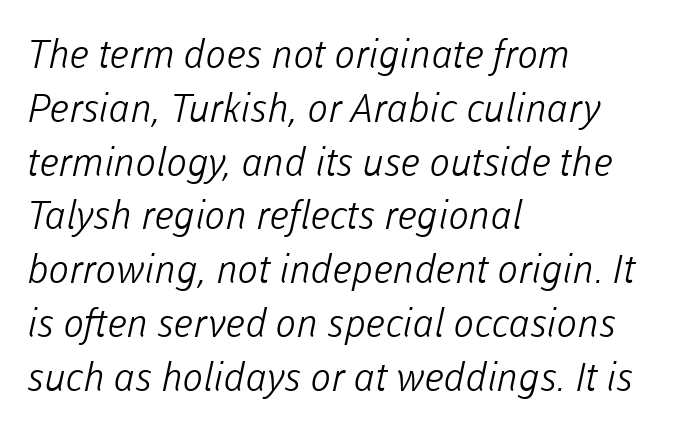
The image shows 39 px light sans-serif type; set left-aligned, normal line spacing (1.38x), normal letter spacing, not underlined; low stroke contrast and a medium x-height.
